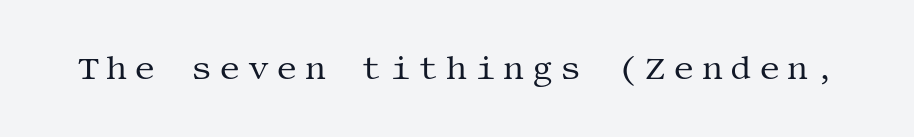
Q: Is the text bold? A: No.
Q: Is the text italic (slanted)? A: No, it is upright.
Q: Is the typeface a serif or a sans-serif typeface? A: Serif.
Q: Is the text underlined? A: No.
Q: Is the spacing between letters normal or unusually wide? A: Unusually wide.
Q: Width (condensed, normal, or wide)? A: Normal.
Q: Stroke contrast? A: Medium.
Q: x-height? A: Large.
